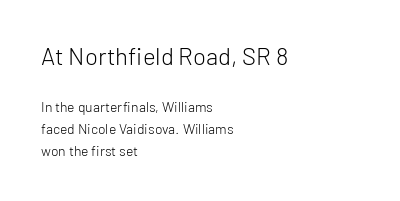
Q: Is the text bold? A: No.
Q: Is the text italic (slanted)? A: No, it is upright.
Q: Is the text underlined? A: No.
Q: How is the paragraph aligned? A: Left-aligned.
Q: Is the spacing between letters normal or unusually wide? A: Normal.
Q: Is the spacing between lines tight, normal or loose? A: Normal.
Q: Which block of text is set in a larger size, the first (top) or the second (bottom)? A: The first (top) one.
